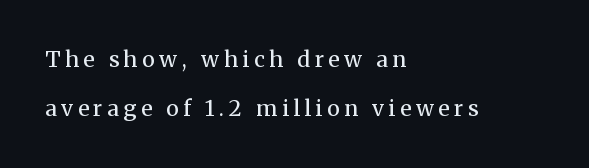
Q: Is the text bold? A: No.
Q: Is the text italic (slanted)? A: No, it is upright.
Q: Is the text underlined? A: No.
Q: How is the paragraph aligned? A: Left-aligned.
Q: Is the spacing between letters normal or unusually wide? A: Unusually wide.
Q: Is the spacing between lines tight, normal or loose? A: Loose.
